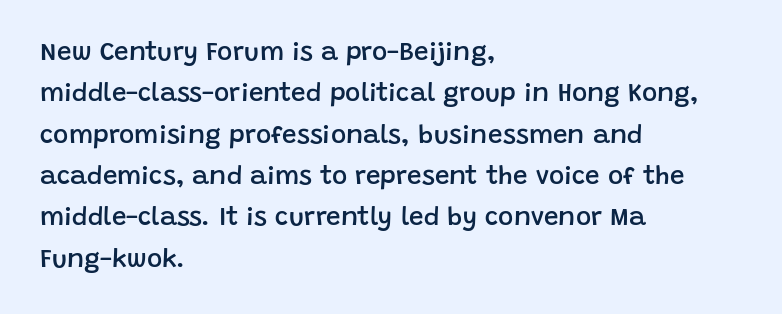
The lines are quadded left. Descenders hang freely into open space. Semibold letterforms, between regular and bold. Observe the ordinary spacing: letters are neighbours, not strangers.
